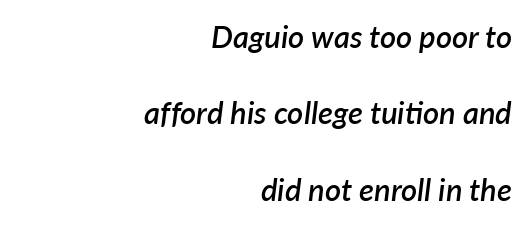
The image shows 31 px semibold type, italic (leaning right); set right-aligned, loose line spacing (2.46x), normal letter spacing, not underlined; low stroke contrast and a medium x-height.
